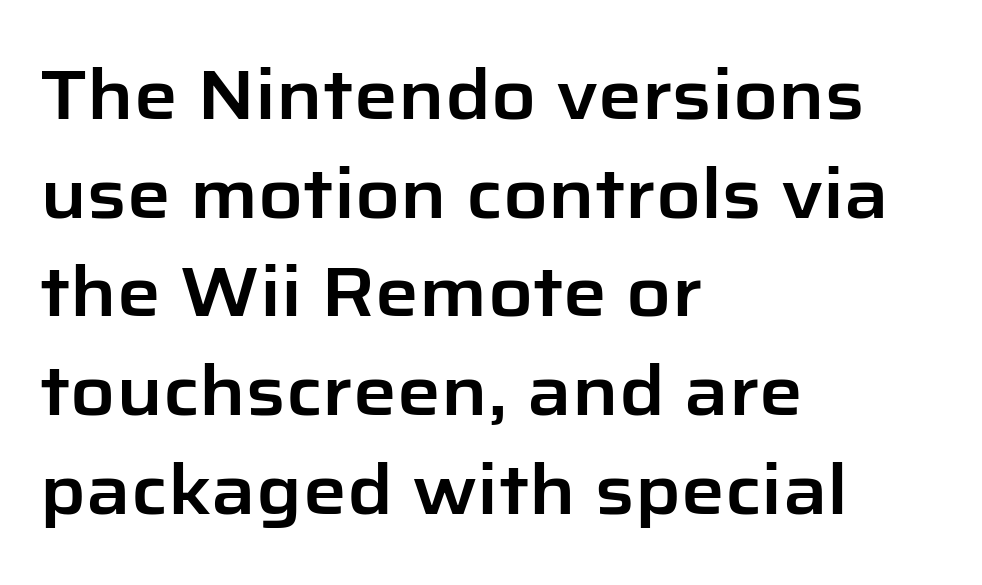
Q: Is the text italic (slanted)? A: No, it is upright.
Q: Is the typeface a serif or a sans-serif typeface? A: Sans-serif.
Q: Is the text underlined? A: No.
Q: How is the paragraph aligned? A: Left-aligned.
Q: Is the spacing between letters normal or unusually wide? A: Normal.
Q: Is the spacing between lines tight, normal or loose? A: Normal.
Q: Width (condensed, normal, or wide)? A: Normal.
Q: Stroke contrast? A: Low.
Q: x-height? A: Medium.
Q: Monospaced? A: No.
